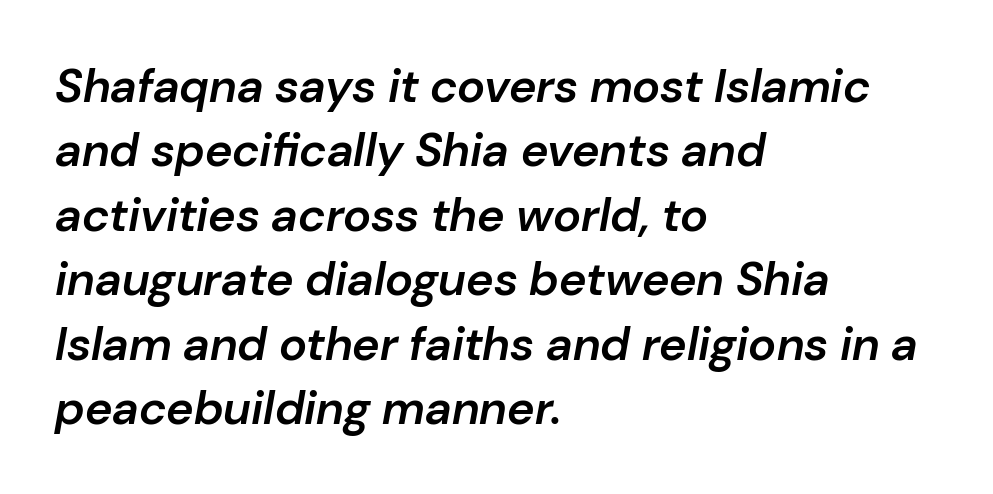
{"italic": "yes", "lean": "right", "slant_degrees": 10, "bold": "semi", "weight": "semibold", "width": "normal", "stroke_contrast": "low", "x_height": "medium", "monospaced": "no", "underline": "no", "align": "left", "line_spacing": "normal", "line_spacing_ratio": 1.37, "letter_spacing": "normal", "letter_spacing_em": 0.0, "glyph_px": 47}
